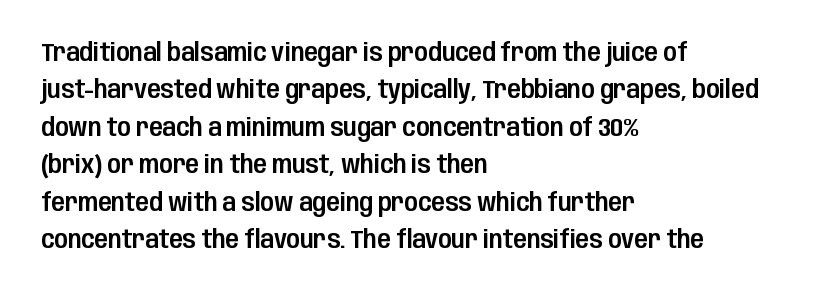
The rendering anchors every line to the left-hand side. The vertical gap from one line to the next is medium. The letterforms sit shoulder to shoulder at normal distance. Lines of text with bare space underneath. This is roman type, the default non-slanted kind.
